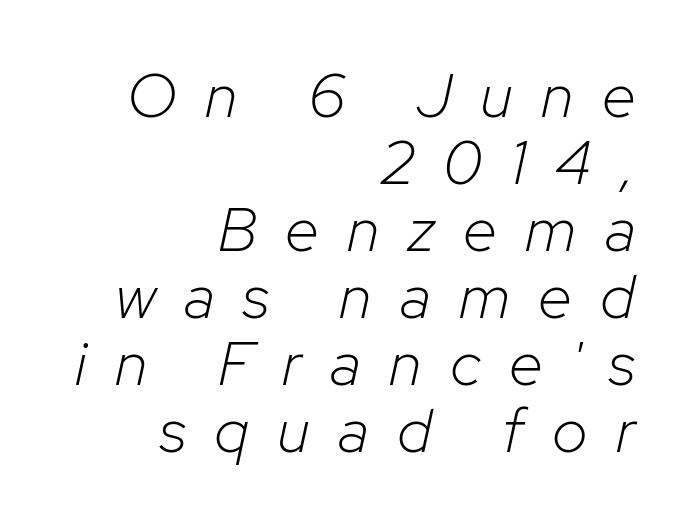
Q: Is the text bold? A: No.
Q: Is the text italic (slanted)? A: Yes, it leans right by about 12 degrees.
Q: Is the text underlined? A: No.
Q: How is the paragraph aligned? A: Right-aligned.
Q: Is the spacing between letters normal or unusually wide? A: Unusually wide.
Q: Is the spacing between lines tight, normal or loose? A: Tight.
Q: Width (condensed, normal, or wide)? A: Normal.
Q: Stroke contrast? A: Low.
Q: x-height? A: Medium.
Q: Monospaced? A: No.
